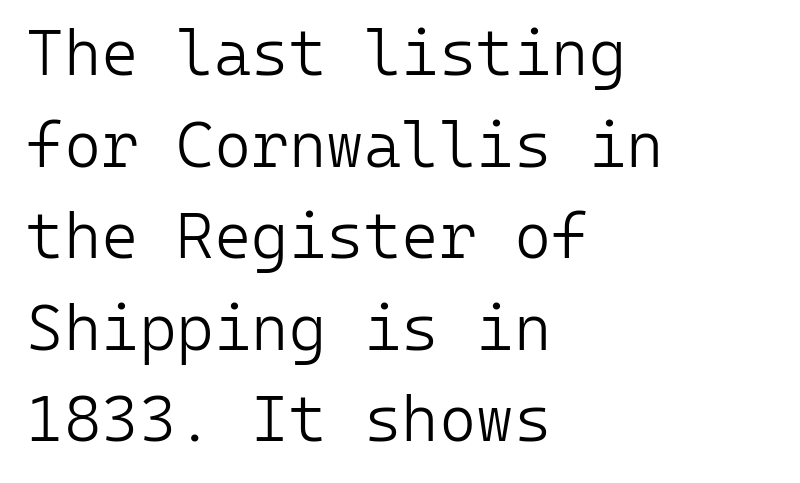
Regular leading. The font sits on the lighter half of the weight spectrum, regular included. There is no visible air inserted between adjacent glyphs. Each row of text sits above clean, open space. Is this a sans? Yes — the strokes have no serifs. This rendering uses left alignment, leaving the right contour irregular.
